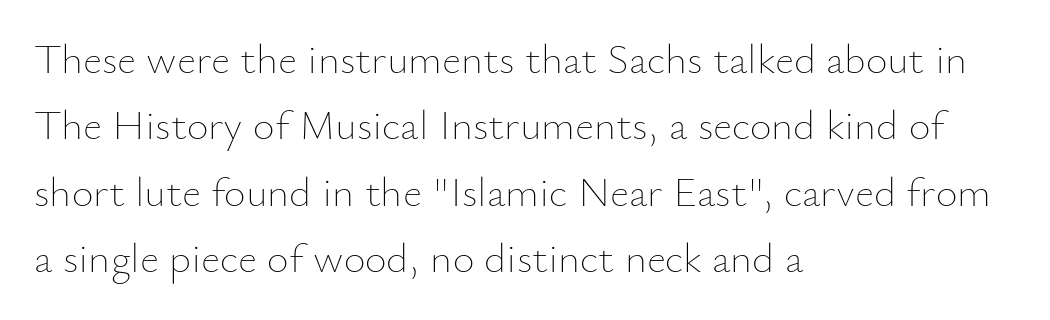
Q: Is the text bold? A: No.
Q: Is the text italic (slanted)? A: No, it is upright.
Q: Is the text underlined? A: No.
Q: How is the paragraph aligned? A: Left-aligned.
Q: Is the spacing between letters normal or unusually wide? A: Normal.
Q: Is the spacing between lines tight, normal or loose? A: Normal.
Q: Width (condensed, normal, or wide)? A: Normal.
Q: Stroke contrast? A: Low.
Q: x-height? A: Small.
Q: Monospaced? A: No.
